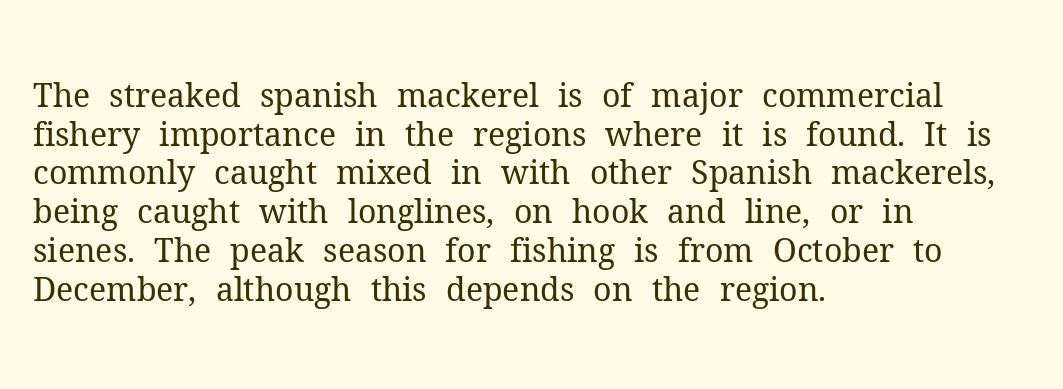
This is roman type, the default non-slanted kind. Varying glyph widths throughout — classic text-font behaviour. One-word summary of the alignment: left. The font family rendered here belongs to the serif group.
